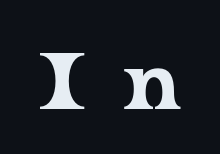
Tracking value appears strongly positive — letters spread wide. The specimen reads as upright at a glance. Think of a printed novel: that variable character pitch is what you see here. The string is rendered with underlining switched off. Old-style or modern, the face here clearly has serifs.
